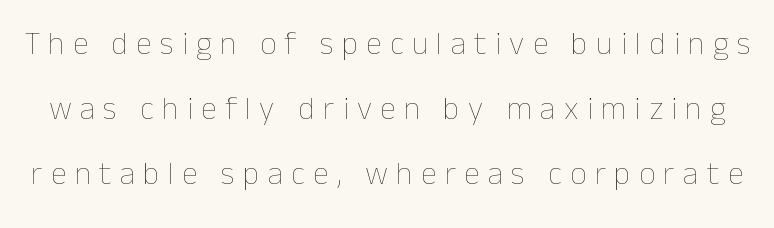
Q: Is the text bold? A: No.
Q: Is the text italic (slanted)? A: No, it is upright.
Q: Is the text underlined? A: No.
Q: Is the spacing between letters normal or unusually wide? A: Unusually wide.
Q: Is the spacing between lines tight, normal or loose? A: Loose.
Q: Width (condensed, normal, or wide)? A: Normal.
Q: Stroke contrast? A: Low.
Q: x-height? A: Medium.
Q: Monospaced? A: No.
